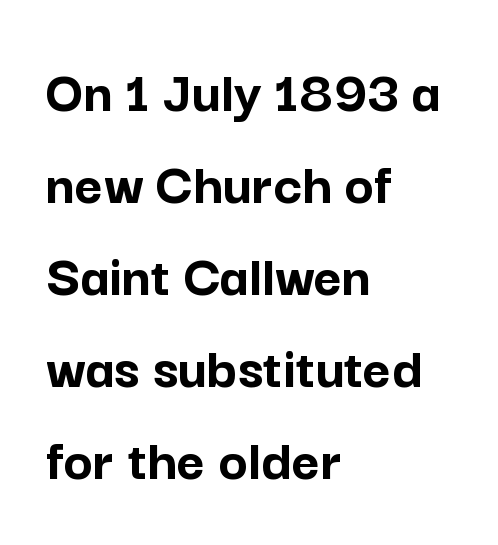
The image shows 61 px semibold sans-serif type, upright; set left-aligned, normal line spacing (1.51x), normal letter spacing, not underlined; low stroke contrast and a medium x-height.
